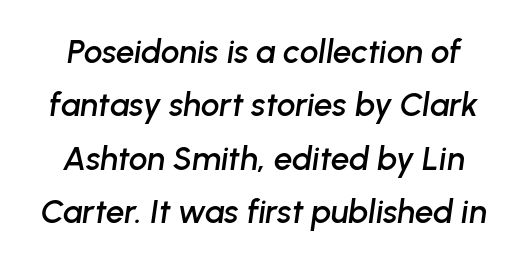
{"italic": "yes", "lean": "right", "slant_degrees": 8, "width": "normal", "stroke_contrast": "low", "x_height": "medium", "monospaced": "no", "underline": "no", "line_spacing": "normal", "line_spacing_ratio": 1.62, "letter_spacing": "normal", "letter_spacing_em": 0.0, "glyph_px": 33}
